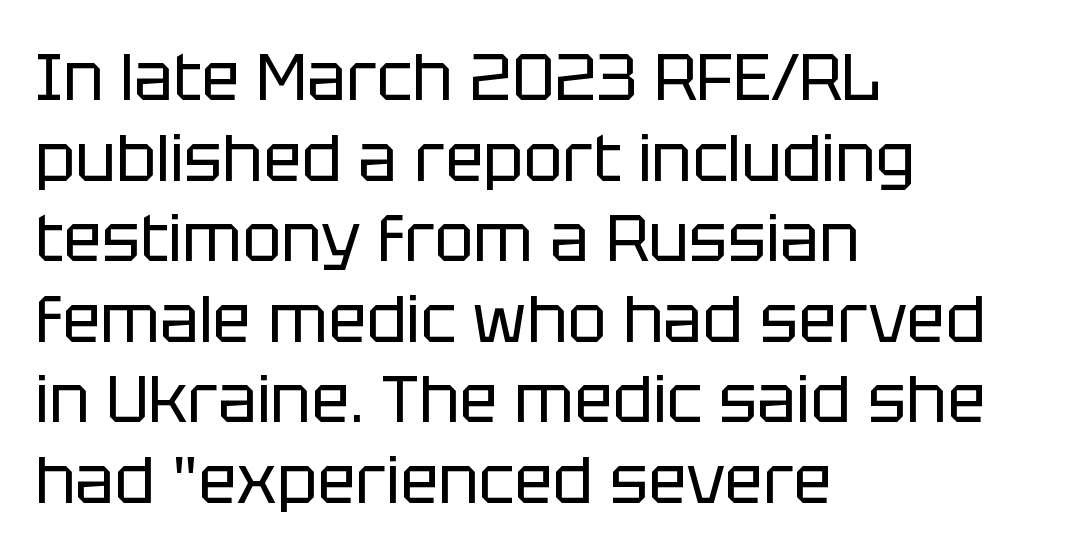
Stem width sits at or under what a default text font uses. Characters follow at the spacing the type designer built in. Which margin do the lines hug? The left one — the right edge is uneven. Proportional: the letters do not fall into vertical columns.
